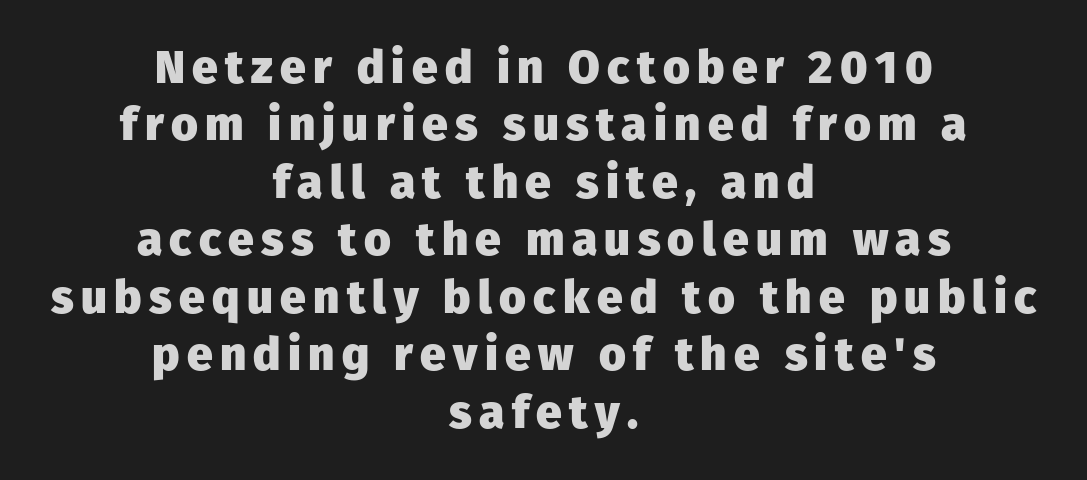
The image shows 46 px heavy sans-serif type, upright; set centered, normal line spacing (1.25x), not underlined; low stroke contrast and a medium x-height.
